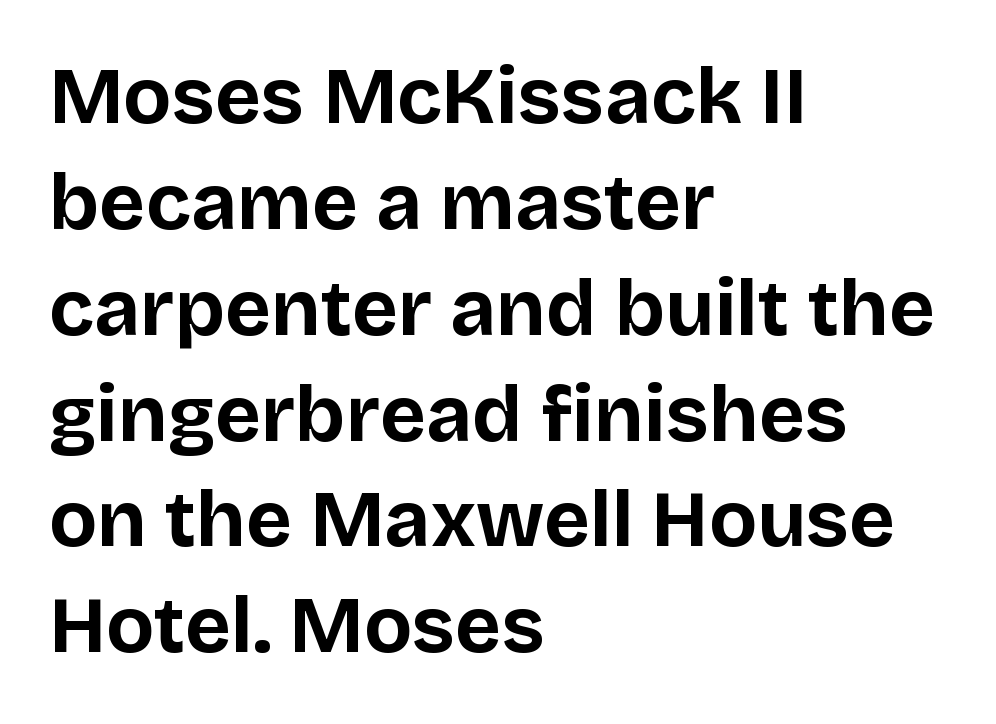
The image shows 79 px bold sans-serif type, upright; set left-aligned, normal line spacing (1.34x), normal letter spacing, not underlined; low stroke contrast and a large x-height.
